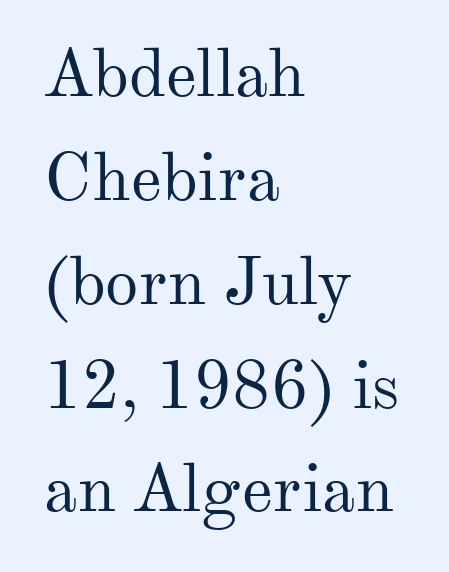
{"serif": "yes", "italic": "no", "bold": "no", "weight": "regular", "width": "normal", "stroke_contrast": "medium", "x_height": "small", "monospaced": "no", "underline": "no", "align": "left", "line_spacing": "normal", "line_spacing_ratio": 1.55, "letter_spacing": "normal", "letter_spacing_em": 0.0, "glyph_px": 67}
